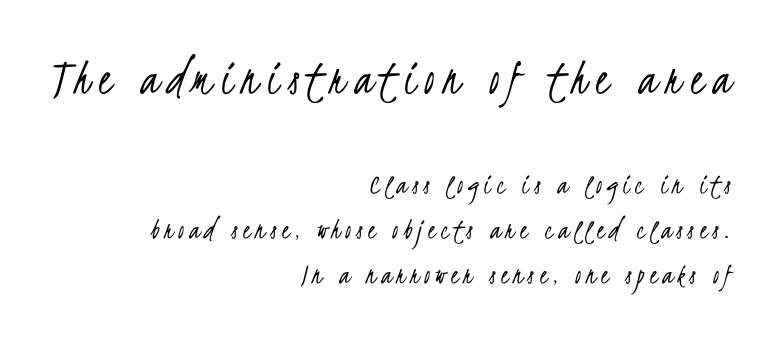
{"serif": "no", "bold": "no", "weight": "light", "width": "condensed", "stroke_contrast": "low", "x_height": "small", "monospaced": "no", "underline": "no", "align": "right", "line_spacing": "normal", "line_spacing_ratio": 1.5, "larger_block": "first", "size_ratio": 1.73, "glyph_px": 52}
